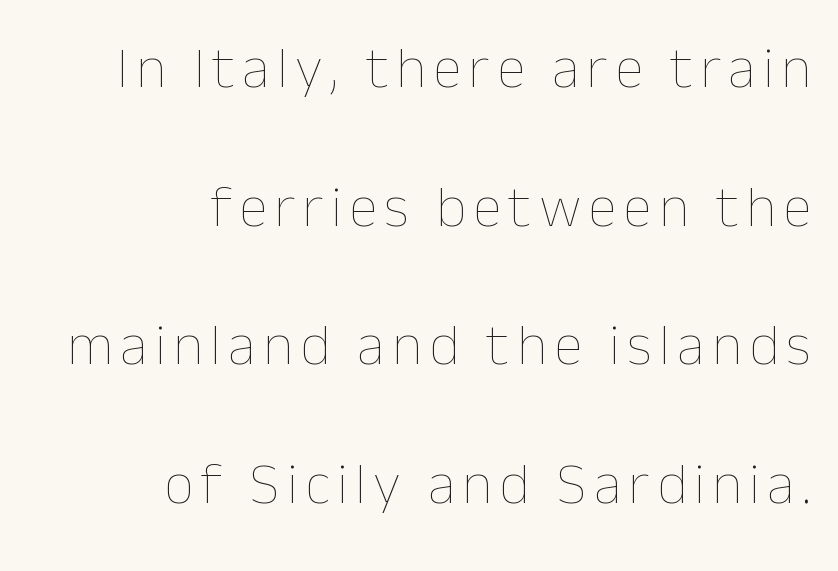
The image shows 59 px thin type, upright; set right-aligned, loose line spacing (2.35x), not underlined; low stroke contrast and a medium x-height.
